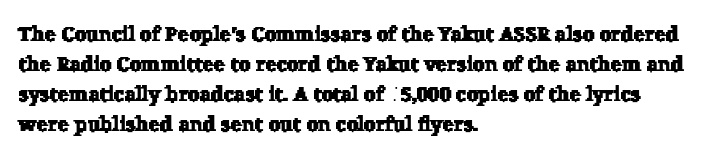
The image shows 21 px text type; set left-aligned, normal line spacing (1.43x), normal letter spacing, not underlined.
